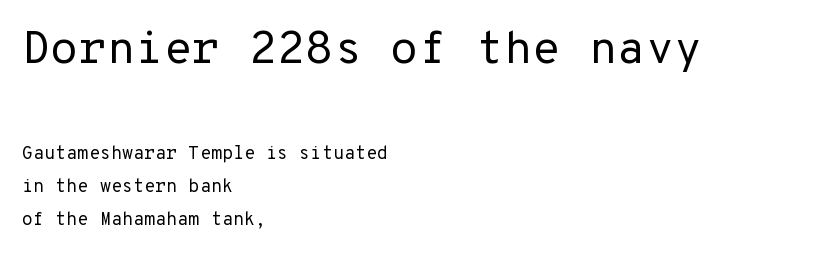
Q: Is the text bold? A: No.
Q: Is the text italic (slanted)? A: No, it is upright.
Q: Is the typeface a serif or a sans-serif typeface? A: Sans-serif.
Q: Is the text underlined? A: No.
Q: How is the paragraph aligned? A: Left-aligned.
Q: Is the spacing between letters normal or unusually wide? A: Normal.
Q: Which block of text is set in a larger size, the first (top) or the second (bottom)? A: The first (top) one.
Q: Width (condensed, normal, or wide)? A: Normal.
Q: Stroke contrast? A: Low.
Q: x-height? A: Medium.
Q: Monospaced? A: Yes.
